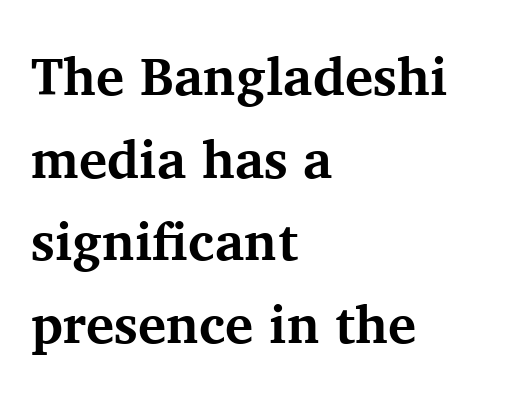
{"serif": "yes", "italic": "no", "bold": "yes", "weight": "bold", "width": "normal", "stroke_contrast": "medium", "x_height": "medium", "monospaced": "no", "underline": "no", "align": "left", "line_spacing": "normal", "line_spacing_ratio": 1.56, "letter_spacing": "normal", "letter_spacing_em": 0.0, "glyph_px": 53}
